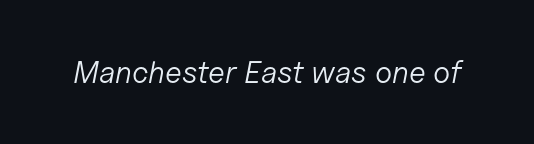
Q: Is the text bold? A: No.
Q: Is the text italic (slanted)? A: Yes, it leans right by about 11 degrees.
Q: Is the text underlined? A: No.
Q: Is the spacing between letters normal or unusually wide? A: Normal.
Q: Width (condensed, normal, or wide)? A: Normal.
Q: Stroke contrast? A: Low.
Q: x-height? A: Medium.
Q: Monospaced? A: No.
